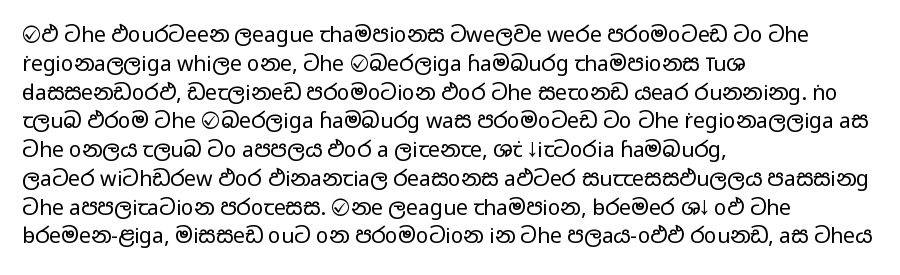
{"italic": "no", "bold": "no", "underline": "no", "align": "left", "line_spacing": "normal", "line_spacing_ratio": 1.37, "letter_spacing": "normal", "letter_spacing_em": 0.0, "glyph_px": 21}
